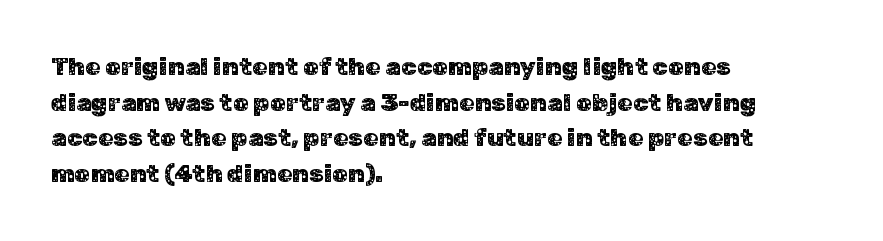
The image shows 25 px text type, upright; set left-aligned, normal line spacing (1.43x), normal letter spacing, not underlined.
